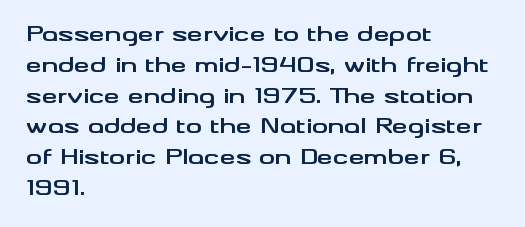
A student would call this left alignment; a typographer would say flush left, rag right. Any mark beneath the type? The region is blank. A dark, heavy texture on the line: the type is bold. The leading is moderate, giving the passage an even texture. The gaps between neighbouring characters are ordinary and unremarkable. The axis of the letterforms is exactly vertical.
